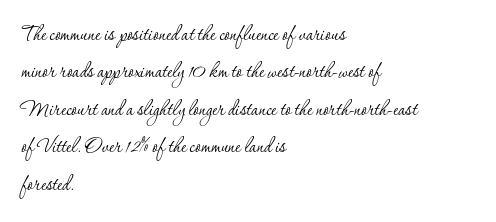
The image shows 25 px text type; set left-aligned, normal line spacing (1.5x), normal letter spacing, not underlined.
